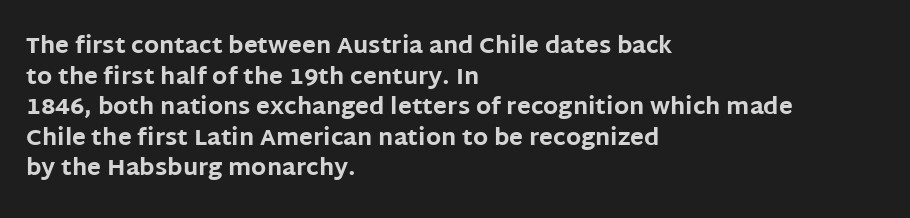
The image shows 23 px bold type, upright; set left-aligned, normal line spacing (1.33x), normal letter spacing, not underlined.
